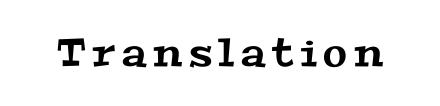
The image shows 39 px wide serif type; set not underlined; medium stroke contrast and a medium x-height.
